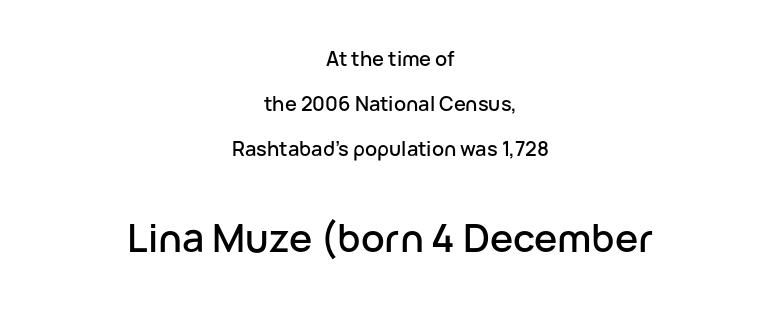
{"serif": "no", "italic": "no", "width": "normal", "stroke_contrast": "low", "x_height": "medium", "monospaced": "no", "underline": "no", "align": "center", "line_spacing": "loose", "line_spacing_ratio": 2.25, "letter_spacing": "normal", "letter_spacing_em": 0.0, "larger_block": "second", "size_ratio": 1.95, "glyph_px": 39}
